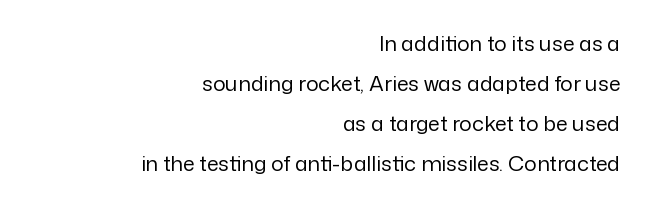
Beneath every word, the page is bare. Each line ends at the same right margin while the left side varies. Stems and bowls with no extra thickness — not bold. Every stem runs plumb, perpendicular to the baseline. The line-height multiplier appears high, well above default. Nobody touched the tracking dial on this one.
